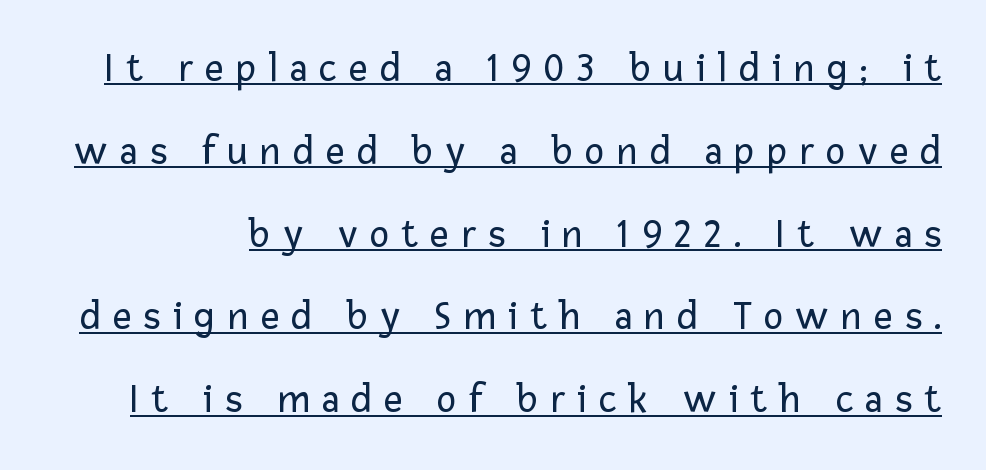
Q: Is the text bold? A: No.
Q: Is the text italic (slanted)? A: No, it is upright.
Q: Is the typeface a serif or a sans-serif typeface? A: Sans-serif.
Q: Is the text underlined? A: Yes.
Q: Is the spacing between letters normal or unusually wide? A: Unusually wide.
Q: Is the spacing between lines tight, normal or loose? A: Loose.
Q: Width (condensed, normal, or wide)? A: Normal.
Q: Stroke contrast? A: Low.
Q: x-height? A: Medium.
Q: Monospaced? A: No.
